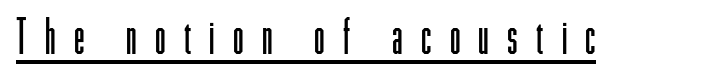
Q: Is the text bold? A: No.
Q: Is the text italic (slanted)? A: No, it is upright.
Q: Is the typeface a serif or a sans-serif typeface? A: Sans-serif.
Q: Is the text underlined? A: Yes.
Q: Is the spacing between letters normal or unusually wide? A: Unusually wide.
Q: Width (condensed, normal, or wide)? A: Condensed.
Q: Stroke contrast? A: Low.
Q: x-height? A: Medium.
Q: Monospaced? A: No.
